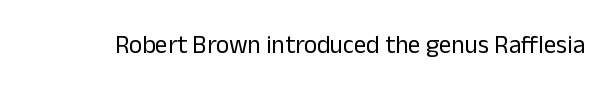
The image shows 25 px text type, upright; set normal letter spacing, not underlined.
